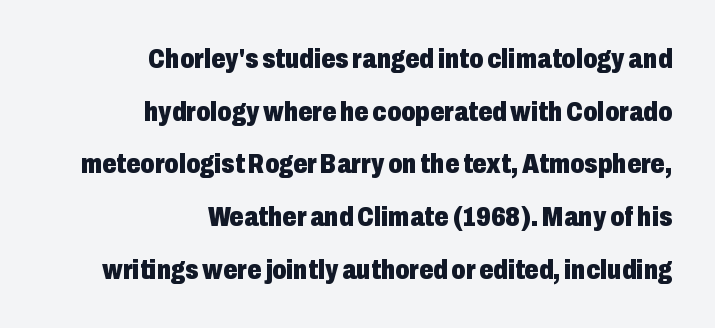
Heavy, bold letterforms. Layout note: lines flush right. Observe the absence of serifs on each vertical stroke in this sample. You could not count columns in this text — the font is proportionally spaced.
